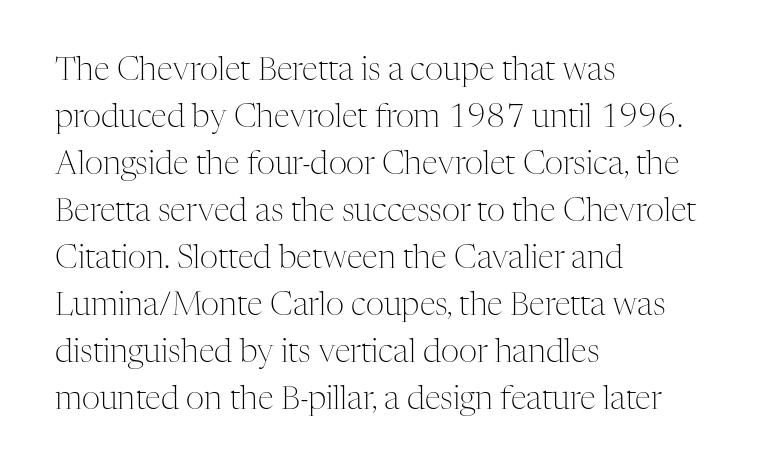
Q: Is the text bold? A: No.
Q: Is the text italic (slanted)? A: No, it is upright.
Q: Is the typeface a serif or a sans-serif typeface? A: Serif.
Q: Is the text underlined? A: No.
Q: How is the paragraph aligned? A: Left-aligned.
Q: Is the spacing between letters normal or unusually wide? A: Normal.
Q: Is the spacing between lines tight, normal or loose? A: Normal.
Q: Width (condensed, normal, or wide)? A: Normal.
Q: Stroke contrast? A: Medium.
Q: x-height? A: Medium.
Q: Monospaced? A: No.
